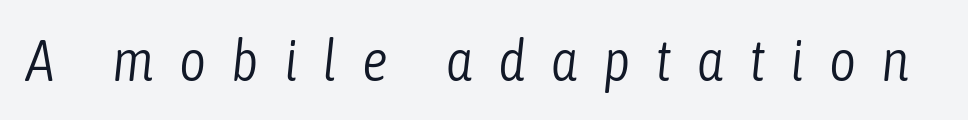
{"italic": "yes", "lean": "right", "slant_degrees": 6, "bold": "no", "weight": "light", "width": "condensed", "stroke_contrast": "low", "x_height": "medium", "monospaced": "no", "underline": "no", "letter_spacing": "wide", "letter_spacing_em": 0.43, "glyph_px": 58}
